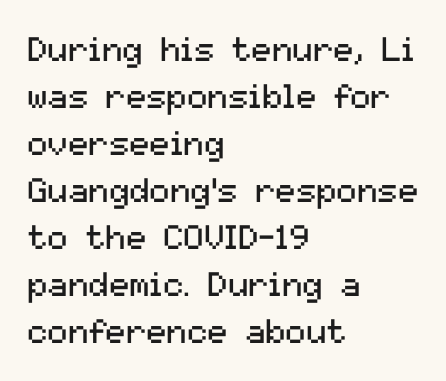
Q: Is the text bold? A: No.
Q: Is the text italic (slanted)? A: No, it is upright.
Q: Is the typeface a serif or a sans-serif typeface? A: Sans-serif.
Q: Is the text underlined? A: No.
Q: How is the paragraph aligned? A: Left-aligned.
Q: Is the spacing between letters normal or unusually wide? A: Normal.
Q: Is the spacing between lines tight, normal or loose? A: Normal.
Q: Width (condensed, normal, or wide)? A: Normal.
Q: Stroke contrast? A: Medium.
Q: x-height? A: Medium.
Q: Monospaced? A: No.
